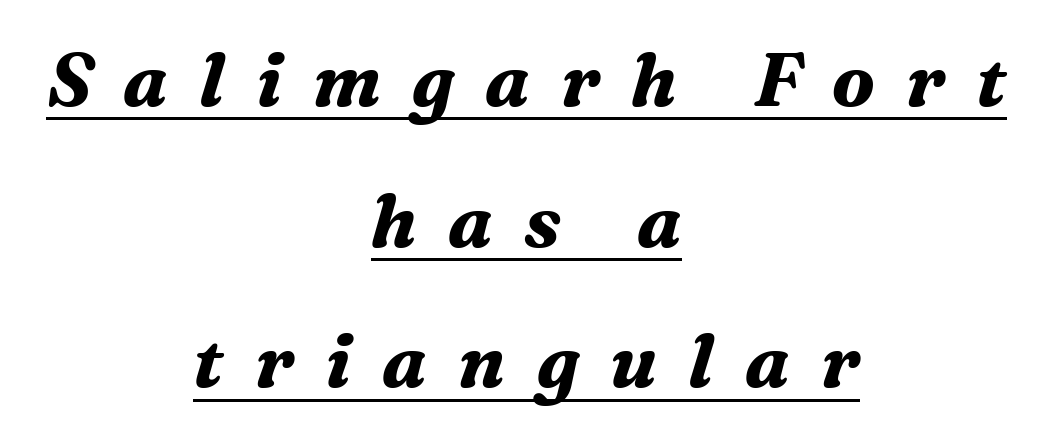
Every word sits above its own underline. The rendering positions every line midway between the sides. In terms of letterspacing, this is a distinctly airy, spread setting. You'd pick this weight for a headline — it's a proper bold. If you drew a line through each stem, it would be angled.
